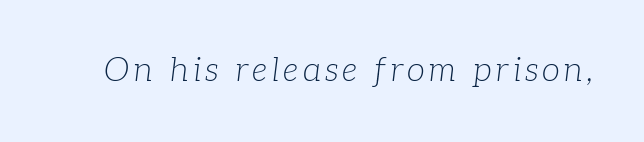
Q: Is the text bold? A: No.
Q: Is the text italic (slanted)? A: Yes, it leans right by about 7 degrees.
Q: Is the typeface a serif or a sans-serif typeface? A: Serif.
Q: Is the text underlined? A: No.
Q: Width (condensed, normal, or wide)? A: Normal.
Q: Stroke contrast? A: Low.
Q: x-height? A: Medium.
Q: Monospaced? A: No.
